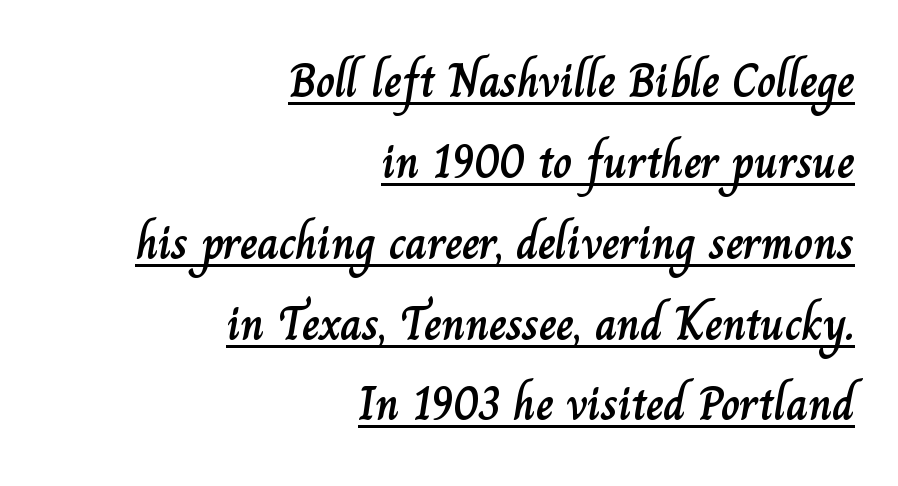
{"width": "normal", "stroke_contrast": "low", "x_height": "small", "monospaced": "no", "underline": "yes", "align": "right", "line_spacing_ratio": 1.72, "letter_spacing": "normal", "letter_spacing_em": 0.0, "glyph_px": 47}
